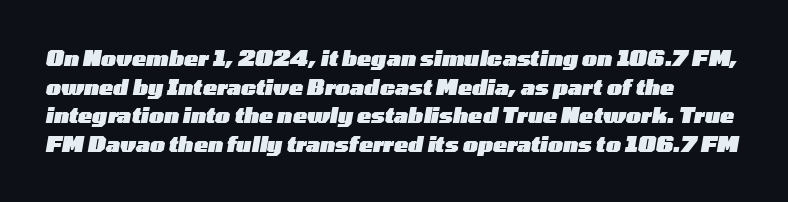
Inter-character spacing is left at the font's built-in metrics. Notice how thick the strokes are: this is what a full bold looks like. Baseline-to-baseline distance is the conventional proportion of letter height. If you drew a line through each stem, it would be angled. Nobody drew a line under any word here.
